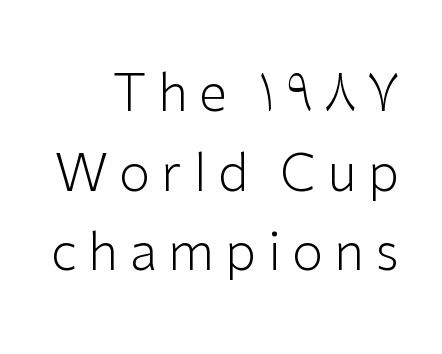
Q: Is the text bold? A: No.
Q: Is the text italic (slanted)? A: No, it is upright.
Q: Is the typeface a serif or a sans-serif typeface? A: Sans-serif.
Q: Is the text underlined? A: No.
Q: Is the spacing between letters normal or unusually wide? A: Unusually wide.
Q: Is the spacing between lines tight, normal or loose? A: Normal.
Q: Width (condensed, normal, or wide)? A: Normal.
Q: Stroke contrast? A: Low.
Q: x-height? A: Medium.
Q: Monospaced? A: No.
